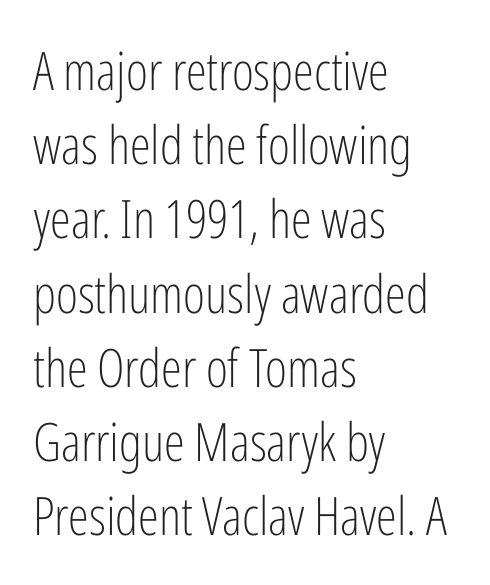
The image shows 53 px light, condensed sans-serif type, upright; set left-aligned, normal line spacing (1.4x), normal letter spacing, not underlined; low stroke contrast and a medium x-height.
